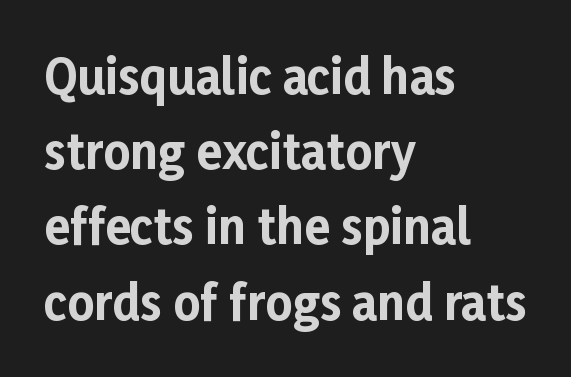
{"serif": "no", "italic": "no", "bold": "yes", "weight": "bold", "width": "normal", "stroke_contrast": "low", "x_height": "medium", "monospaced": "no", "underline": "no", "align": "left", "line_spacing": "normal", "line_spacing_ratio": 1.6, "letter_spacing": "normal", "letter_spacing_em": 0.0, "glyph_px": 47}
